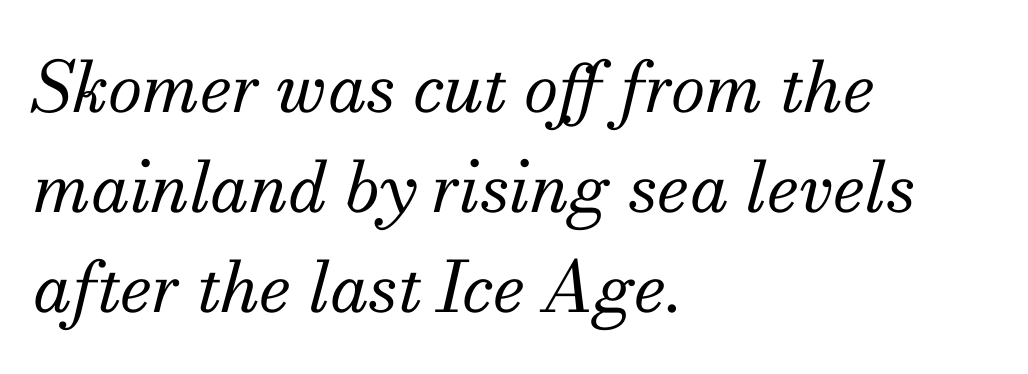
Is there much room between lines? A standard amount, neither cramped nor airy. These lines are rendered in a variable-pitch font. Standard letterfit; no display-style spreading of the glyphs. Would a proofreader flag this as italicized? Yes. The string is rendered with underlining switched off. The type family on display is of the serif kind.
